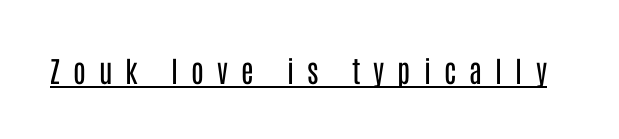
{"serif": "no", "italic": "no", "bold": "no", "weight": "regular", "width": "condensed", "stroke_contrast": "low", "x_height": "large", "monospaced": "no", "underline": "yes", "letter_spacing": "wide", "letter_spacing_em": 0.45, "glyph_px": 29}
